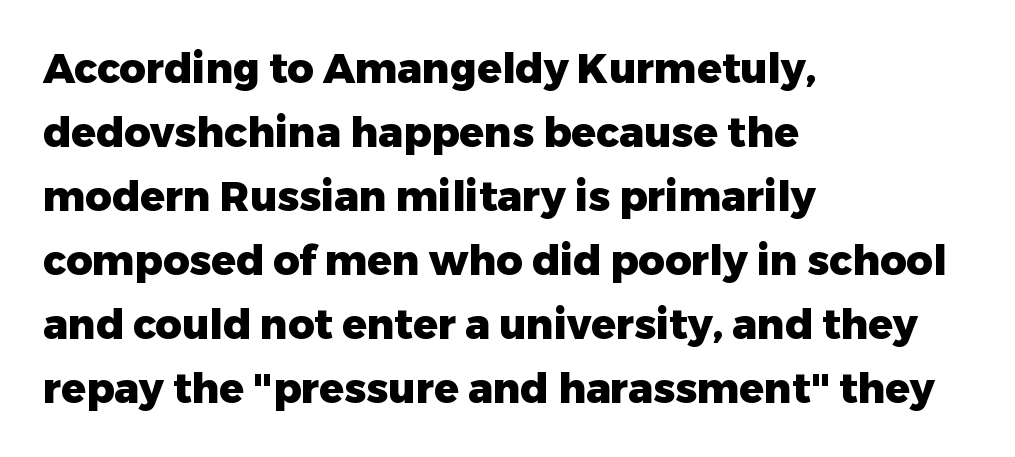
{"serif": "no", "italic": "no", "bold": "yes", "weight": "heavy", "width": "normal", "stroke_contrast": "low", "x_height": "medium", "monospaced": "no", "underline": "no", "align": "left", "line_spacing": "normal", "line_spacing_ratio": 1.56, "letter_spacing": "normal", "letter_spacing_em": 0.0, "glyph_px": 41}
